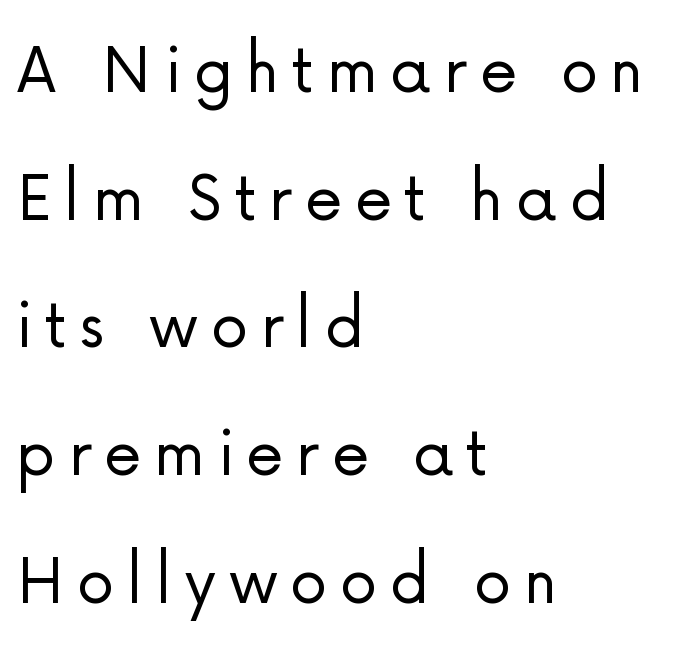
The image shows 76 px light sans-serif type, upright; set left-aligned, normal line spacing (1.68x), not underlined; low stroke contrast and a medium x-height.
